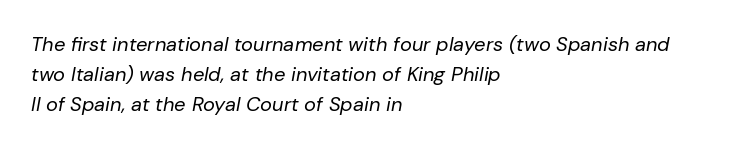
Q: Is the text bold? A: No.
Q: Is the text italic (slanted)? A: Yes, it leans right by about 10 degrees.
Q: Is the text underlined? A: No.
Q: How is the paragraph aligned? A: Left-aligned.
Q: Is the spacing between letters normal or unusually wide? A: Normal.
Q: Is the spacing between lines tight, normal or loose? A: Normal.
